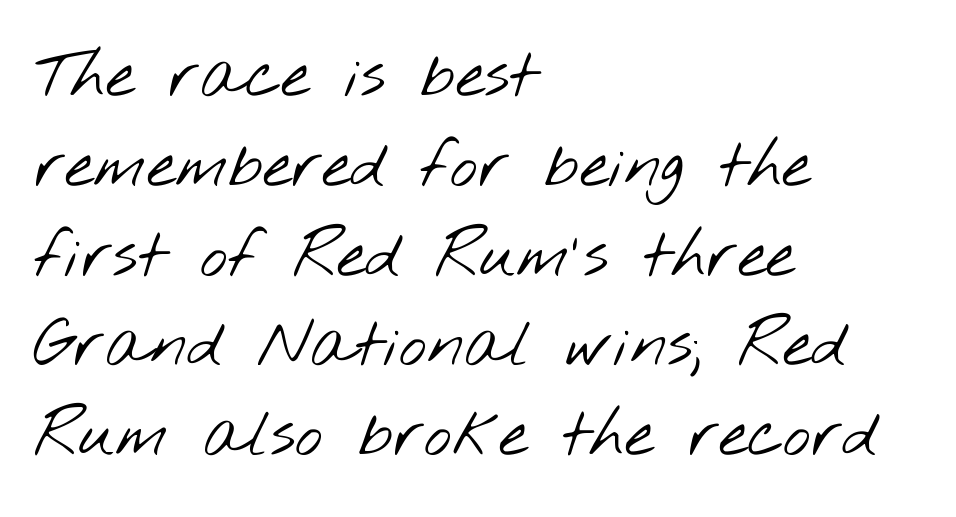
The face used here is rendered with its standard letterfit. Character widths vary here, with narrow letters taking less room than wide ones. A typesetter would label this face a sans. A normal amount of white space separates one row of letters from the next. This is not heavy type; no bold has been used.
